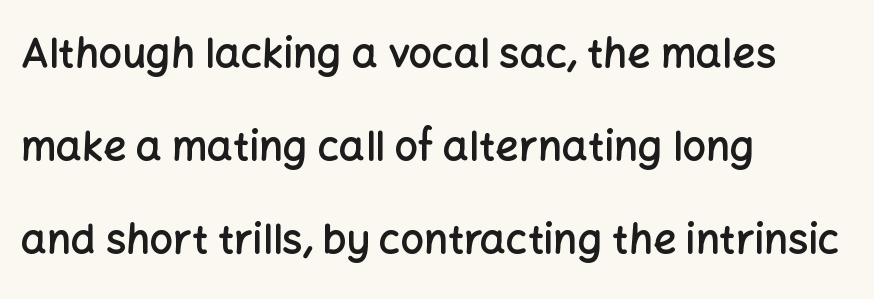
{"serif": "no", "italic": "no", "bold": "semi", "weight": "semibold", "width": "normal", "stroke_contrast": "low", "x_height": "medium", "monospaced": "no", "underline": "no", "align": "left", "line_spacing": "loose", "line_spacing_ratio": 2.27, "letter_spacing": "normal", "letter_spacing_em": 0.0, "glyph_px": 41}
